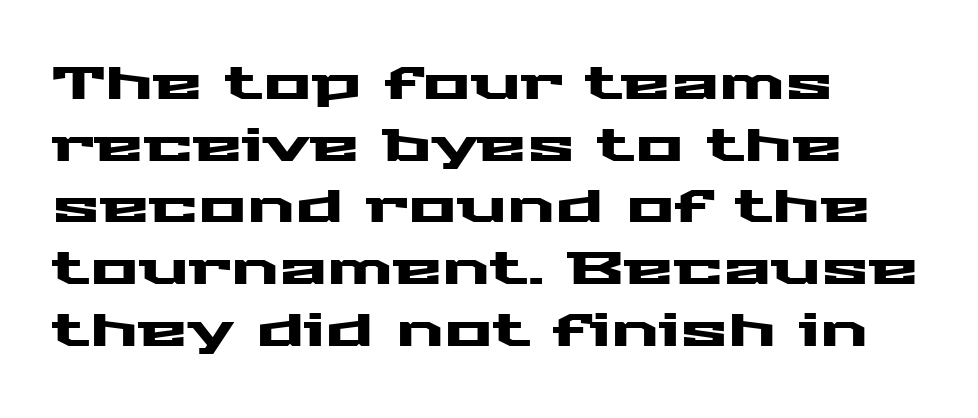
{"serif": "no", "italic": "no", "width": "wide", "stroke_contrast": "medium", "x_height": "medium", "monospaced": "no", "underline": "no", "align": "left", "line_spacing": "normal", "line_spacing_ratio": 1.37, "letter_spacing": "normal", "letter_spacing_em": 0.0, "glyph_px": 45}
